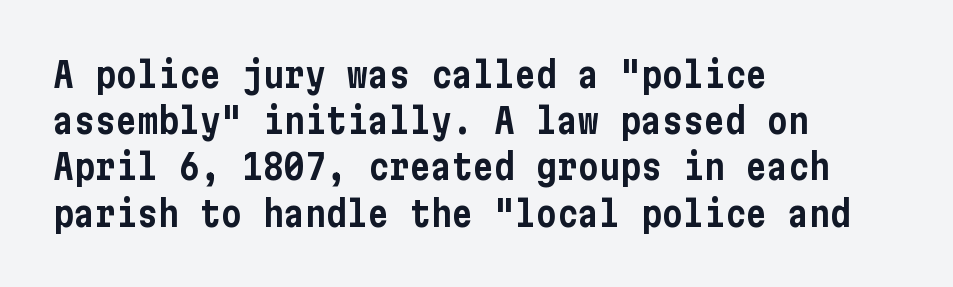
Q: Is the text italic (slanted)? A: No, it is upright.
Q: Is the typeface a serif or a sans-serif typeface? A: Sans-serif.
Q: Is the text underlined? A: No.
Q: How is the paragraph aligned? A: Left-aligned.
Q: Is the spacing between letters normal or unusually wide? A: Normal.
Q: Is the spacing between lines tight, normal or loose? A: Normal.
Q: Width (condensed, normal, or wide)? A: Condensed.
Q: Stroke contrast? A: Low.
Q: x-height? A: Medium.
